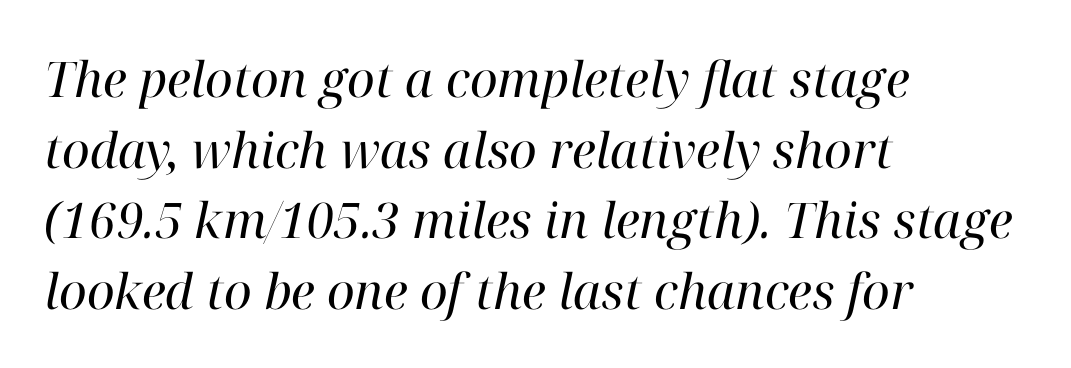
The image shows 49 px regular-weight serif type, italic (leaning right); set left-aligned, normal line spacing (1.44x), normal letter spacing, not underlined; high stroke contrast and a medium x-height.
